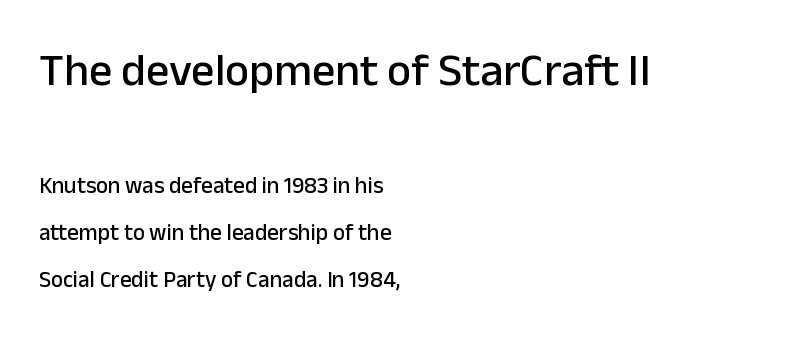
Q: Is the text italic (slanted)? A: No, it is upright.
Q: Is the typeface a serif or a sans-serif typeface? A: Sans-serif.
Q: Is the text underlined? A: No.
Q: How is the paragraph aligned? A: Left-aligned.
Q: Is the spacing between letters normal or unusually wide? A: Normal.
Q: Is the spacing between lines tight, normal or loose? A: Loose.
Q: Which block of text is set in a larger size, the first (top) or the second (bottom)? A: The first (top) one.
Q: Width (condensed, normal, or wide)? A: Normal.
Q: Stroke contrast? A: Low.
Q: x-height? A: Medium.
Q: Monospaced? A: No.
